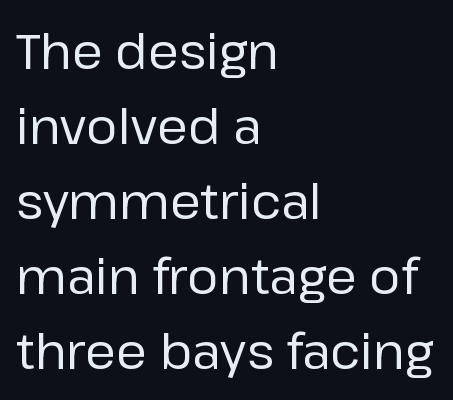
{"serif": "no", "italic": "no", "bold": "no", "weight": "regular", "width": "normal", "stroke_contrast": "low", "x_height": "medium", "monospaced": "no", "underline": "no", "align": "left", "line_spacing": "normal", "line_spacing_ratio": 1.53, "letter_spacing": "normal", "letter_spacing_em": 0.0, "glyph_px": 49}
